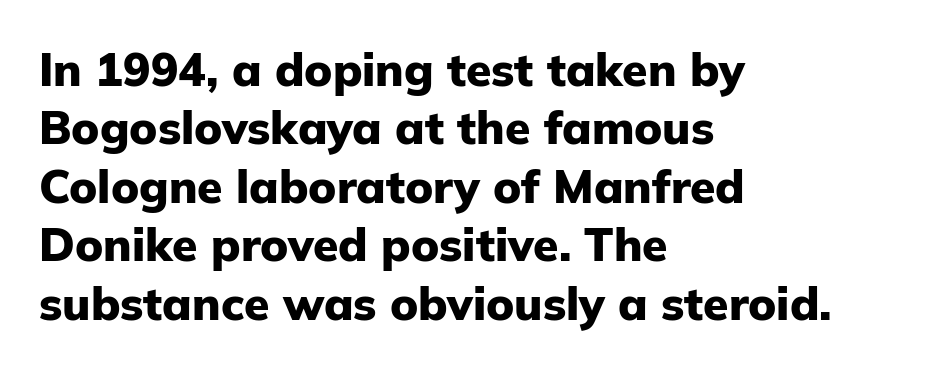
{"serif": "no", "italic": "no", "bold": "yes", "weight": "heavy", "width": "normal", "stroke_contrast": "low", "x_height": "medium", "monospaced": "no", "underline": "no", "align": "left", "line_spacing": "normal", "line_spacing_ratio": 1.27, "letter_spacing": "normal", "letter_spacing_em": 0.0, "glyph_px": 46}
